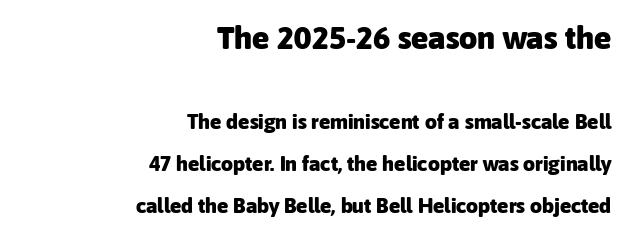
The image shows 32 px heavy sans-serif type, upright; set right-aligned, loose line spacing (2.01x), normal letter spacing, not underlined; the first (top) block is 1.52x larger; low stroke contrast and a medium x-height.
